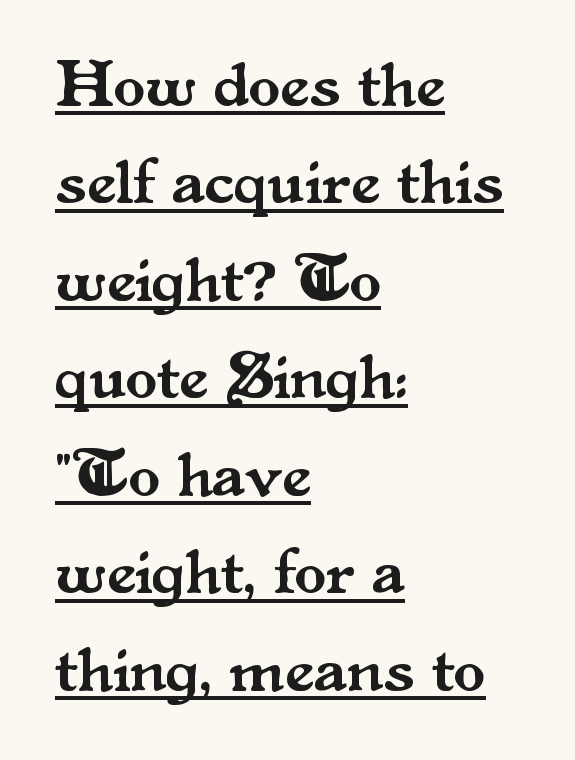
The designer went with a serif here, giving each stem small feet. The lines in this sample share a left origin and differ only in where they stop. This sample uses plain, unmodified letter spacing. Each letter keeps its own natural width here, so spacing adapts to shape. The letters stand straight up with perfectly vertical stems.
